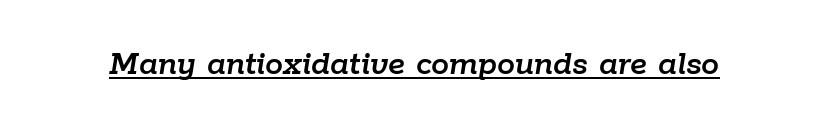
Q: Is the text italic (slanted)? A: Yes, it leans right by about 9 degrees.
Q: Is the text underlined? A: Yes.
Q: Is the spacing between letters normal or unusually wide? A: Normal.
Q: Width (condensed, normal, or wide)? A: Normal.
Q: Stroke contrast? A: Low.
Q: x-height? A: Medium.
Q: Monospaced? A: No.
